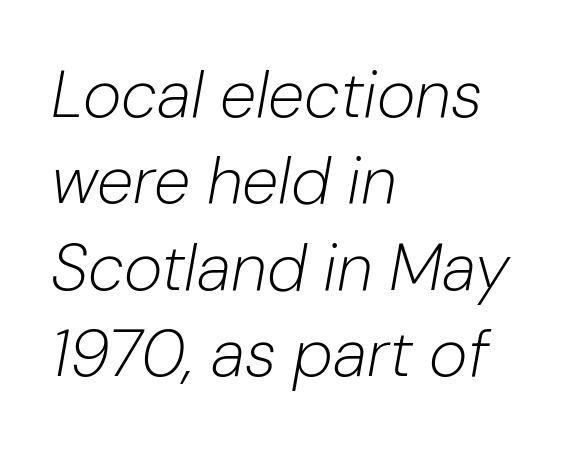
The image shows 66 px light type, italic (leaning right); set left-aligned, normal line spacing (1.31x), normal letter spacing, not underlined; low stroke contrast and a medium x-height.
